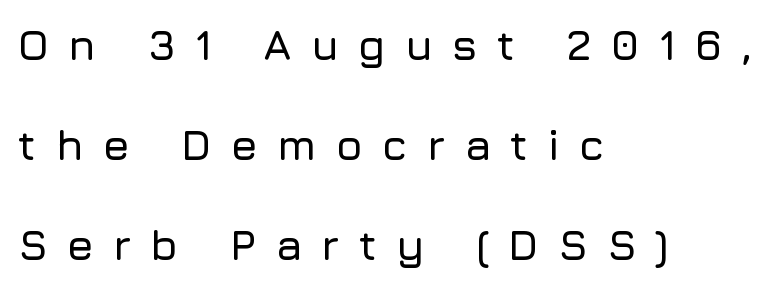
Q: Is the text italic (slanted)? A: No, it is upright.
Q: Is the typeface a serif or a sans-serif typeface? A: Sans-serif.
Q: Is the text underlined? A: No.
Q: How is the paragraph aligned? A: Left-aligned.
Q: Is the spacing between letters normal or unusually wide? A: Unusually wide.
Q: Is the spacing between lines tight, normal or loose? A: Loose.
Q: Width (condensed, normal, or wide)? A: Normal.
Q: Stroke contrast? A: Low.
Q: x-height? A: Medium.
Q: Monospaced? A: No.
